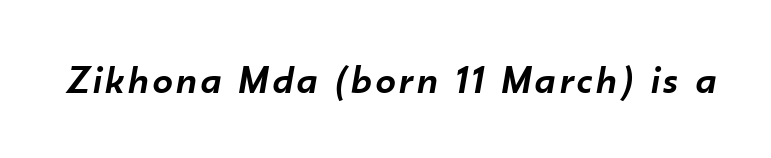
The image shows 40 px semibold type, italic (leaning right); set not underlined; low stroke contrast and a small x-height.
